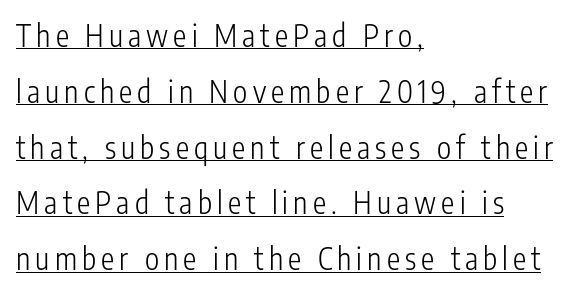
Q: Is the text bold? A: No.
Q: Is the text italic (slanted)? A: No, it is upright.
Q: Is the typeface a serif or a sans-serif typeface? A: Sans-serif.
Q: Is the text underlined? A: Yes.
Q: How is the paragraph aligned? A: Left-aligned.
Q: Width (condensed, normal, or wide)? A: Condensed.
Q: Stroke contrast? A: Low.
Q: x-height? A: Medium.
Q: Monospaced? A: No.
